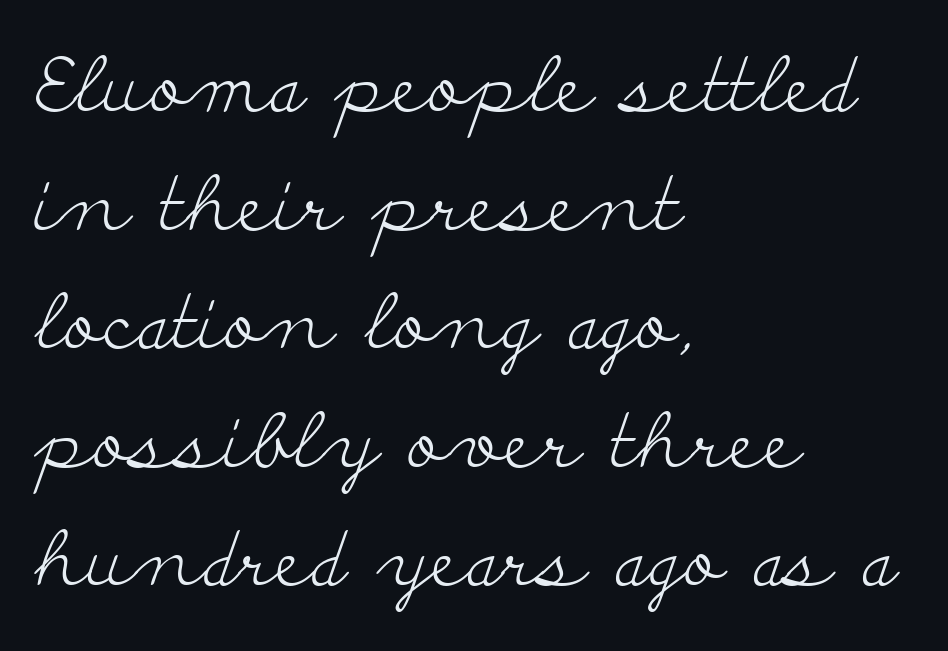
The image shows 76 px light, wide serif type; set left-aligned, normal line spacing (1.56x), normal letter spacing, not underlined; low stroke contrast and a small x-height.
